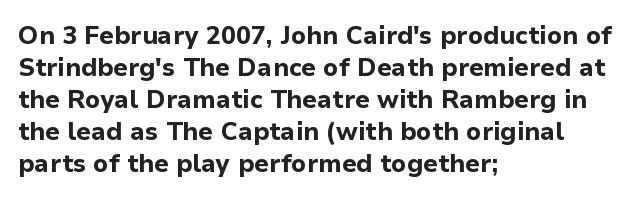
Q: Is the text bold? A: Yes.
Q: Is the text italic (slanted)? A: No, it is upright.
Q: Is the text underlined? A: No.
Q: How is the paragraph aligned? A: Left-aligned.
Q: Is the spacing between letters normal or unusually wide? A: Normal.
Q: Is the spacing between lines tight, normal or loose? A: Normal.
